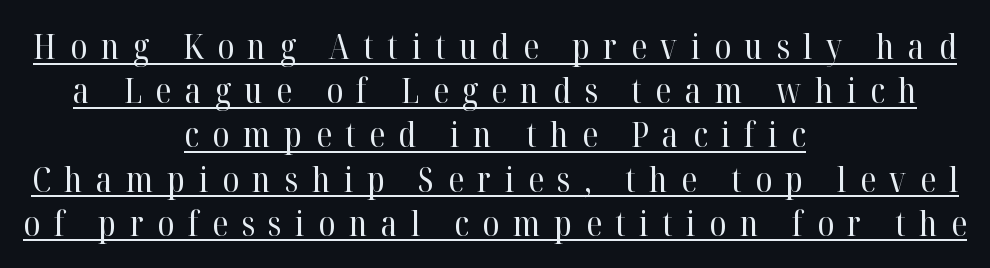
Rendered with straight, roman letterforms. Is this a fixed-width face? No — the glyphs have proportional, varying widths. The font family rendered here belongs to the serif group. A rule runs beneath these lines of type.
